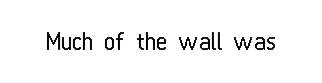
Q: Is the text bold? A: No.
Q: Is the text italic (slanted)? A: No, it is upright.
Q: Is the text underlined? A: No.
Q: Is the spacing between letters normal or unusually wide? A: Normal.
